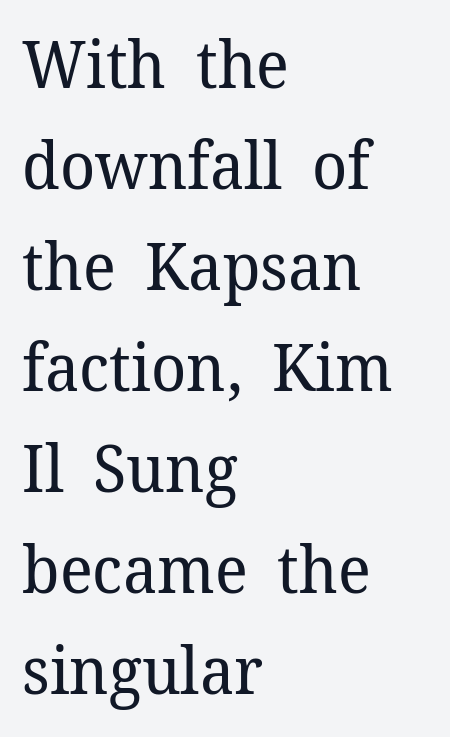
A typesetter would call this leading conventional body-copy spacing. Nobody touched the tracking dial on this one. Here the designer chose a conventional face with non-uniform glyph widths. Line starts are locked; line ends wander. Italic? Not at all — the glyphs are vertical. Note: serifs present on the glyphs.
